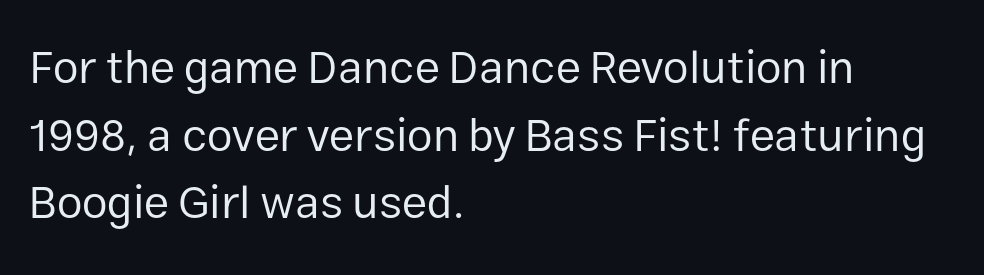
The image shows 46 px regular-weight sans-serif type, upright; set left-aligned, normal line spacing (1.47x), normal letter spacing, not underlined; low stroke contrast and a medium x-height.
